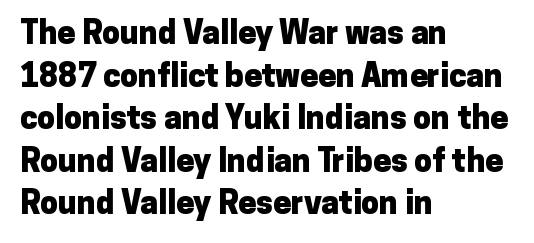
{"serif": "no", "italic": "no", "bold": "yes", "weight": "heavy", "width": "normal", "stroke_contrast": "low", "x_height": "medium", "monospaced": "no", "underline": "no", "align": "left", "line_spacing": "normal", "line_spacing_ratio": 1.33, "letter_spacing": "normal", "letter_spacing_em": 0.0, "glyph_px": 32}
